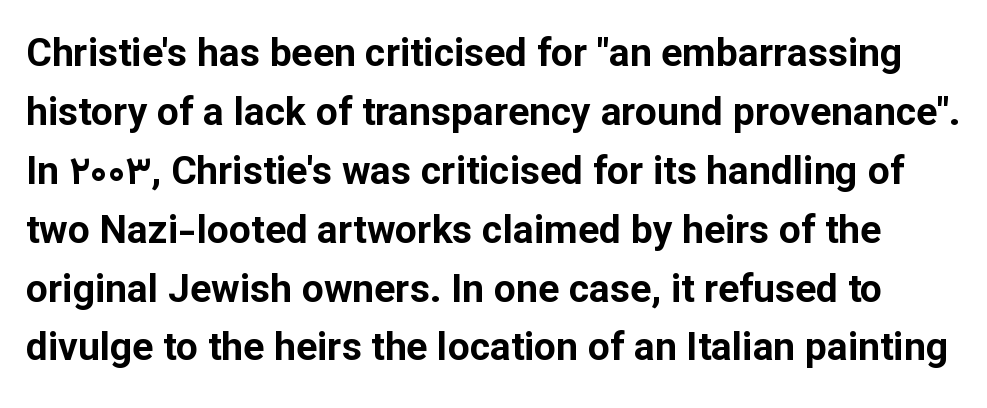
{"serif": "no", "italic": "no", "bold": "yes", "weight": "bold", "width": "normal", "stroke_contrast": "low", "x_height": "medium", "monospaced": "no", "underline": "no", "line_spacing": "normal", "line_spacing_ratio": 1.51, "letter_spacing": "normal", "letter_spacing_em": 0.0, "glyph_px": 39}
